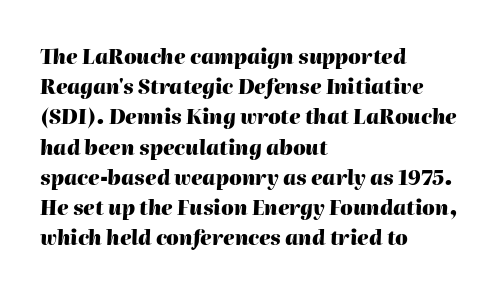
Q: Is the text bold? A: Yes.
Q: Is the text italic (slanted)? A: Yes, it leans right by about 2 degrees.
Q: Is the text underlined? A: No.
Q: How is the paragraph aligned? A: Left-aligned.
Q: Is the spacing between letters normal or unusually wide? A: Normal.
Q: Is the spacing between lines tight, normal or loose? A: Normal.
